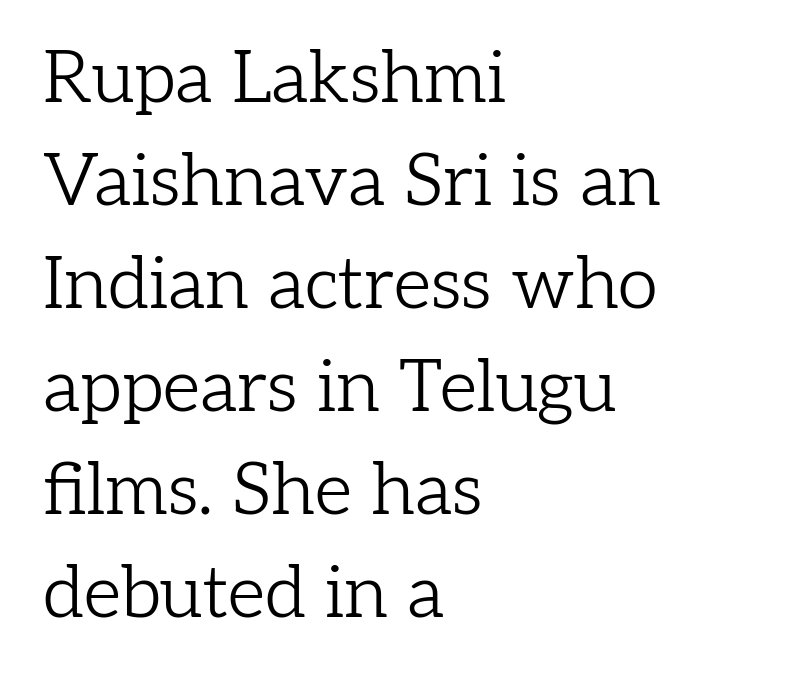
{"serif": "yes", "italic": "no", "bold": "no", "weight": "light", "width": "normal", "stroke_contrast": "low", "x_height": "medium", "monospaced": "no", "underline": "no", "align": "left", "line_spacing": "normal", "line_spacing_ratio": 1.41, "letter_spacing": "normal", "letter_spacing_em": 0.0, "glyph_px": 73}
